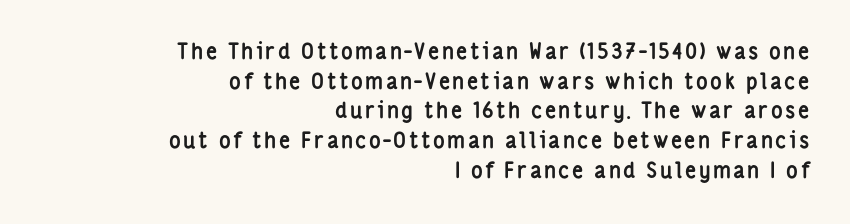
The image shows 22 px bold type, upright; set right-aligned, normal line spacing (1.35x), not underlined.
